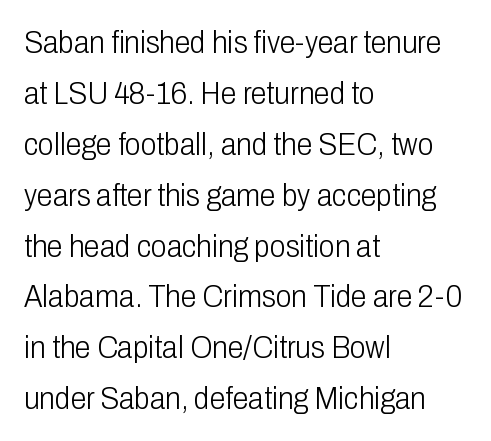
Q: Is the text bold? A: No.
Q: Is the text italic (slanted)? A: No, it is upright.
Q: Is the typeface a serif or a sans-serif typeface? A: Sans-serif.
Q: Is the text underlined? A: No.
Q: How is the paragraph aligned? A: Left-aligned.
Q: Is the spacing between letters normal or unusually wide? A: Normal.
Q: Is the spacing between lines tight, normal or loose? A: Normal.
Q: Width (condensed, normal, or wide)? A: Condensed.
Q: Stroke contrast? A: Low.
Q: x-height? A: Medium.
Q: Monospaced? A: No.
